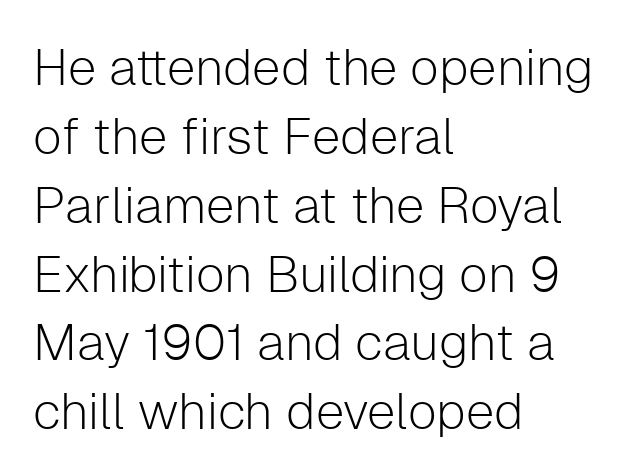
Q: Is the text bold? A: No.
Q: Is the text italic (slanted)? A: No, it is upright.
Q: Is the typeface a serif or a sans-serif typeface? A: Sans-serif.
Q: Is the text underlined? A: No.
Q: How is the paragraph aligned? A: Left-aligned.
Q: Is the spacing between letters normal or unusually wide? A: Normal.
Q: Is the spacing between lines tight, normal or loose? A: Normal.
Q: Width (condensed, normal, or wide)? A: Normal.
Q: Stroke contrast? A: Low.
Q: x-height? A: Medium.
Q: Monospaced? A: No.
